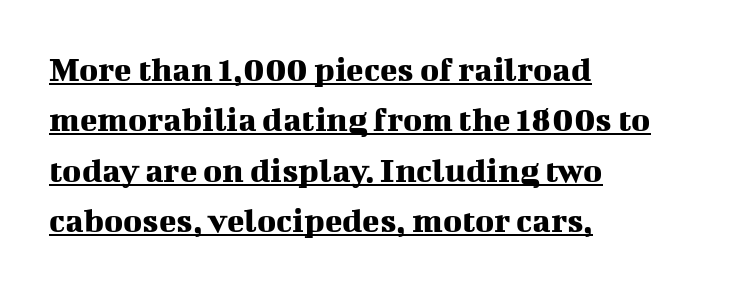
Q: Is the text italic (slanted)? A: No, it is upright.
Q: Is the typeface a serif or a sans-serif typeface? A: Serif.
Q: Is the text underlined? A: Yes.
Q: How is the paragraph aligned? A: Left-aligned.
Q: Is the spacing between letters normal or unusually wide? A: Normal.
Q: Is the spacing between lines tight, normal or loose? A: Normal.
Q: Width (condensed, normal, or wide)? A: Normal.
Q: Stroke contrast? A: Medium.
Q: x-height? A: Medium.
Q: Monospaced? A: No.
